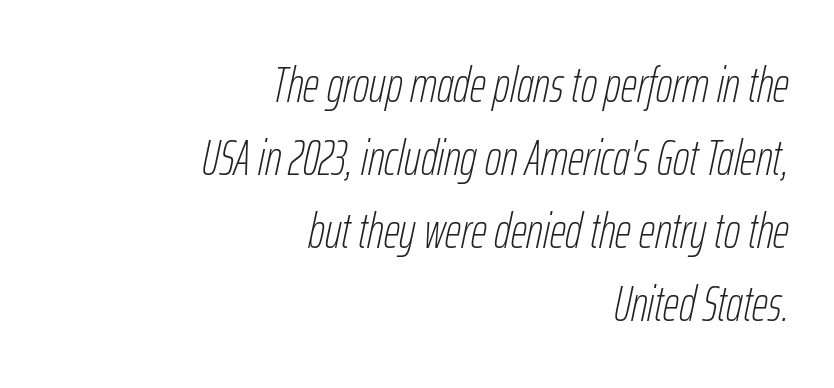
The image shows 50 px thin, condensed type, italic (leaning right); set right-aligned, normal line spacing (1.46x), normal letter spacing, not underlined; low stroke contrast and a medium x-height.
